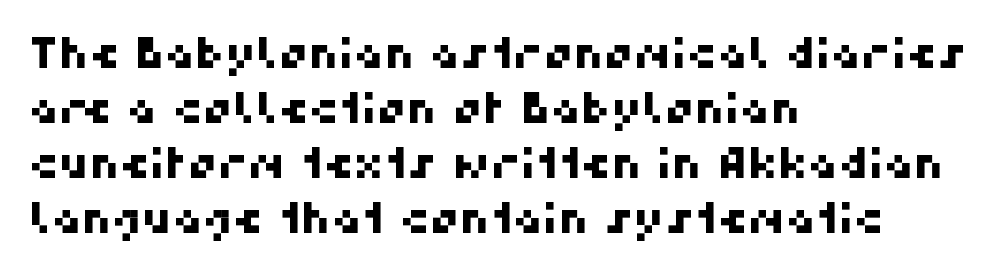
Q: Is the typeface a serif or a sans-serif typeface? A: Sans-serif.
Q: Is the text underlined? A: No.
Q: How is the paragraph aligned? A: Left-aligned.
Q: Is the spacing between letters normal or unusually wide? A: Normal.
Q: Is the spacing between lines tight, normal or loose? A: Normal.
Q: Width (condensed, normal, or wide)? A: Normal.
Q: Stroke contrast? A: High.
Q: x-height? A: Medium.
Q: Monospaced? A: No.
